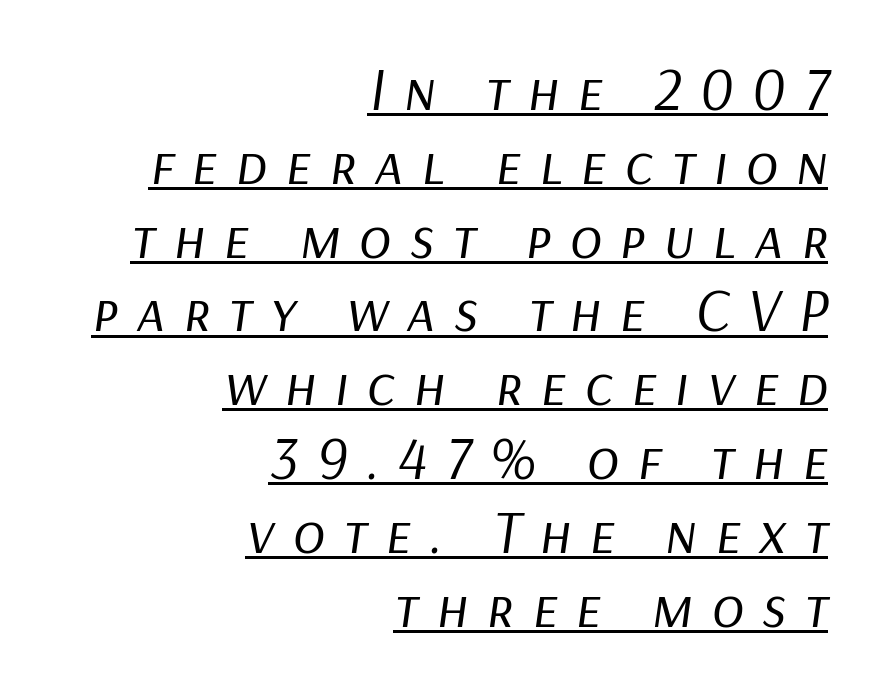
Q: Is the text bold? A: No.
Q: Is the text italic (slanted)? A: Yes, it leans right by about 9 degrees.
Q: Is the text underlined? A: Yes.
Q: How is the paragraph aligned? A: Right-aligned.
Q: Is the spacing between letters normal or unusually wide? A: Unusually wide.
Q: Width (condensed, normal, or wide)? A: Normal.
Q: Stroke contrast? A: Low.
Q: x-height? A: Medium.
Q: Monospaced? A: No.
